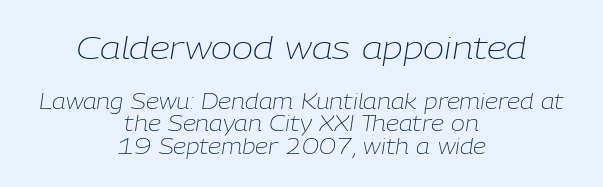
{"italic": "yes", "lean": "right", "slant_degrees": 9, "bold": "no", "weight": "light", "width": "normal", "stroke_contrast": "low", "x_height": "medium", "monospaced": "no", "underline": "no", "align": "center", "line_spacing": "tight", "line_spacing_ratio": 1.07, "letter_spacing": "normal", "letter_spacing_em": 0.0, "larger_block": "first", "size_ratio": 1.52, "glyph_px": 32}
